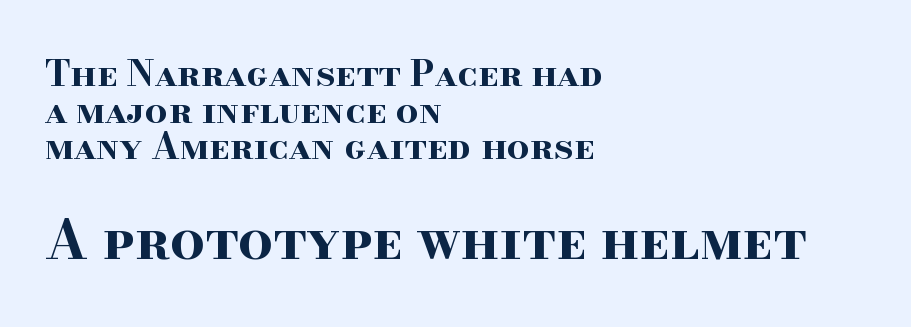
Q: Is the text bold? A: Yes.
Q: Is the text italic (slanted)? A: No, it is upright.
Q: Is the typeface a serif or a sans-serif typeface? A: Serif.
Q: Is the text underlined? A: No.
Q: How is the paragraph aligned? A: Left-aligned.
Q: Is the spacing between letters normal or unusually wide? A: Normal.
Q: Is the spacing between lines tight, normal or loose? A: Tight.
Q: Which block of text is set in a larger size, the first (top) or the second (bottom)? A: The second (bottom) one.
Q: Width (condensed, normal, or wide)? A: Wide.
Q: Stroke contrast? A: High.
Q: x-height? A: Small.
Q: Monospaced? A: No.
